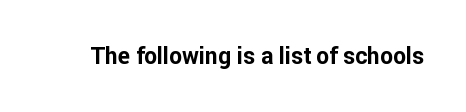
{"italic": "no", "bold": "yes", "underline": "no", "letter_spacing": "normal", "letter_spacing_em": 0.0, "glyph_px": 23}
